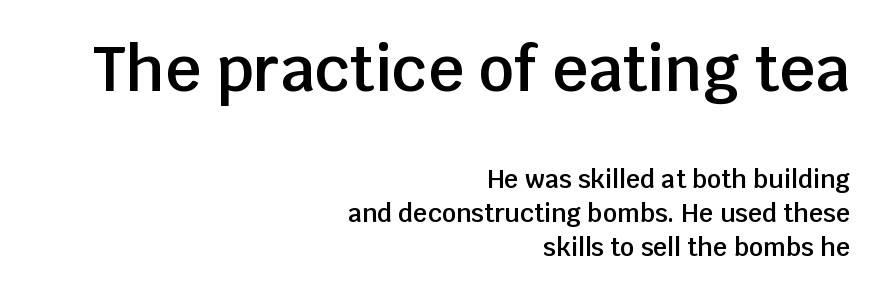
{"serif": "no", "italic": "no", "bold": "semi", "weight": "semibold", "width": "normal", "stroke_contrast": "low", "x_height": "large", "monospaced": "no", "underline": "no", "align": "right", "line_spacing": "normal", "line_spacing_ratio": 1.36, "letter_spacing": "normal", "letter_spacing_em": 0.0, "larger_block": "first", "size_ratio": 2.48, "glyph_px": 62}
